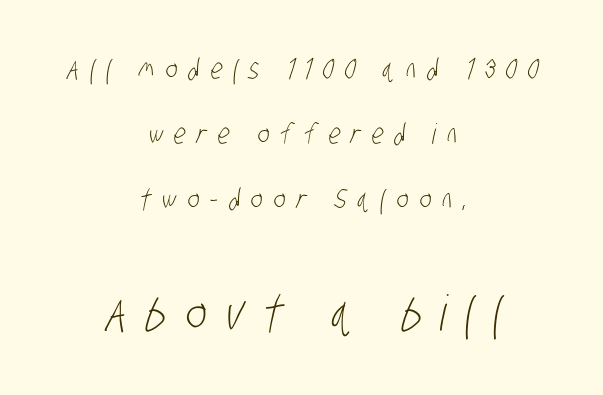
The image shows 49 px light, condensed sans-serif type; set centered, loose line spacing (2.32x), unusually wide letter spacing (+0.39 em), not underlined; the second (bottom) block is 1.75x larger; low stroke contrast and a large x-height.
